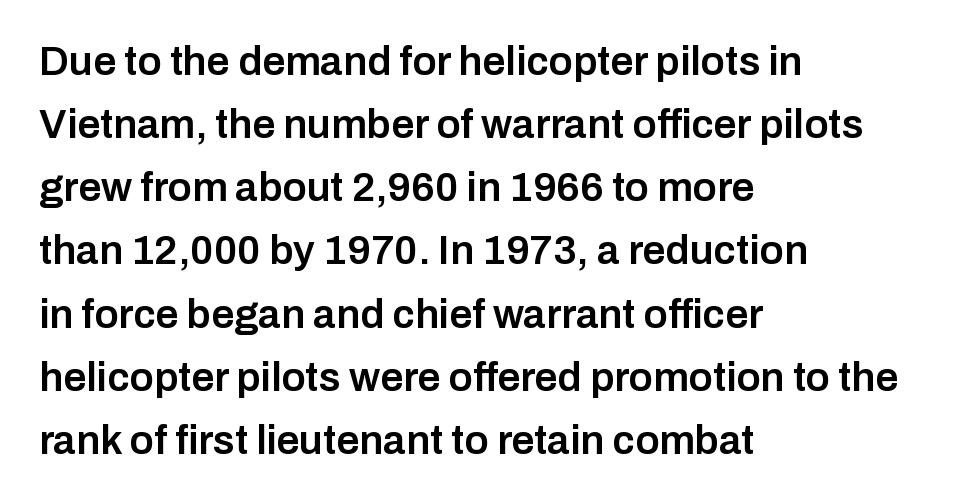
{"serif": "no", "italic": "no", "bold": "semi", "weight": "semibold", "width": "normal", "stroke_contrast": "low", "x_height": "medium", "monospaced": "no", "underline": "no", "align": "left", "line_spacing": "normal", "line_spacing_ratio": 1.54, "letter_spacing": "normal", "letter_spacing_em": 0.0, "glyph_px": 41}
